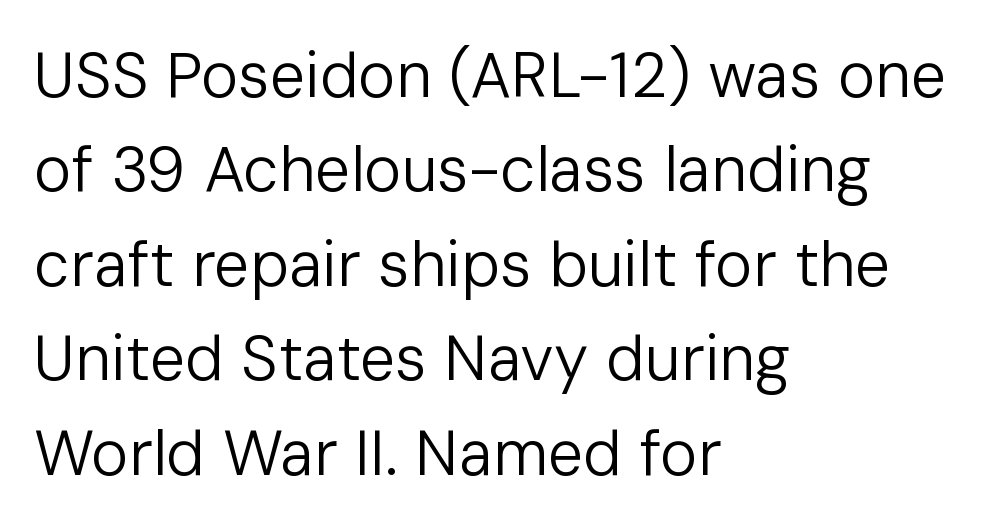
{"serif": "no", "italic": "no", "bold": "no", "weight": "regular", "width": "normal", "stroke_contrast": "low", "x_height": "medium", "monospaced": "no", "underline": "no", "align": "left", "line_spacing": "normal", "line_spacing_ratio": 1.5, "letter_spacing": "normal", "letter_spacing_em": 0.0, "glyph_px": 63}
